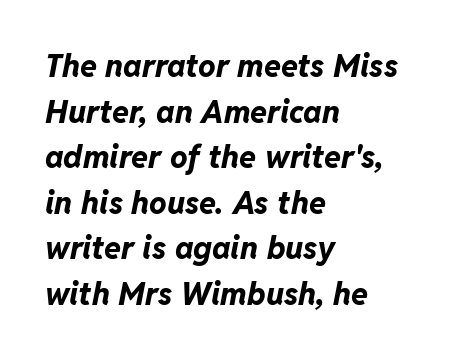
{"italic": "yes", "lean": "right", "slant_degrees": 11, "bold": "yes", "weight": "bold", "width": "normal", "stroke_contrast": "low", "x_height": "medium", "monospaced": "no", "underline": "no", "align": "left", "line_spacing": "normal", "line_spacing_ratio": 1.47, "letter_spacing": "normal", "letter_spacing_em": 0.0, "glyph_px": 31}
